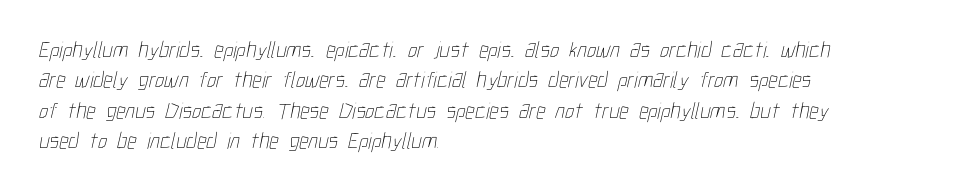
Q: Is the text bold? A: No.
Q: Is the text underlined? A: No.
Q: How is the paragraph aligned? A: Left-aligned.
Q: Is the spacing between letters normal or unusually wide? A: Normal.
Q: Is the spacing between lines tight, normal or loose? A: Normal.
